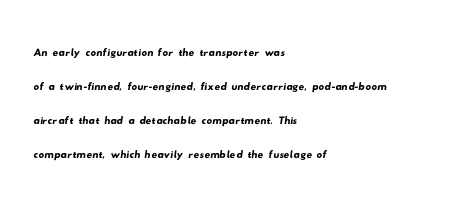
The image shows 28 px wide sans-serif type; set left-aligned, line spacing 1.21x, normal letter spacing, not underlined; low stroke contrast and a small x-height.
